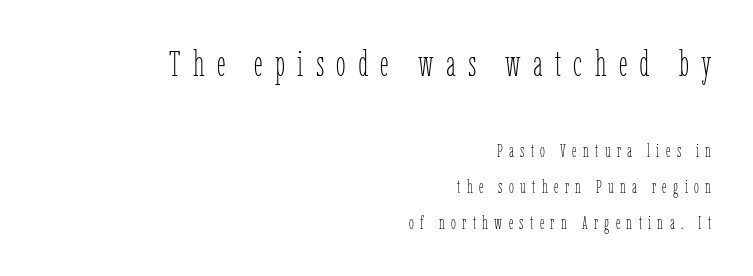
{"italic": "no", "bold": "no", "weight": "thin", "width": "condensed", "stroke_contrast": "low", "x_height": "medium", "monospaced": "no", "underline": "no", "align": "right", "line_spacing": "loose", "line_spacing_ratio": 1.98, "letter_spacing": "wide", "letter_spacing_em": 0.35, "larger_block": "first", "size_ratio": 1.94, "glyph_px": 35}
